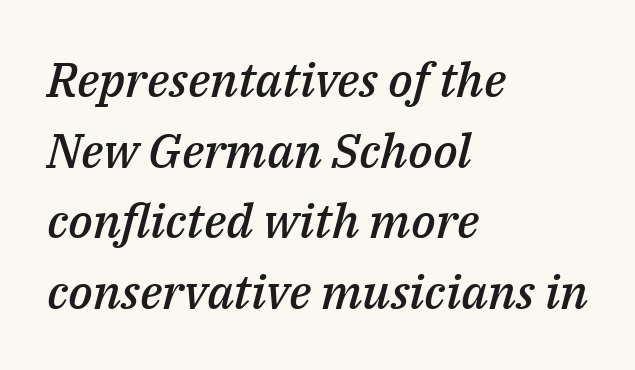
{"italic": "yes", "lean": "right", "slant_degrees": 14, "bold": "semi", "weight": "semibold", "width": "normal", "stroke_contrast": "medium", "x_height": "medium", "monospaced": "no", "underline": "no", "align": "left", "line_spacing": "normal", "line_spacing_ratio": 1.47, "letter_spacing": "normal", "letter_spacing_em": 0.0, "glyph_px": 48}
